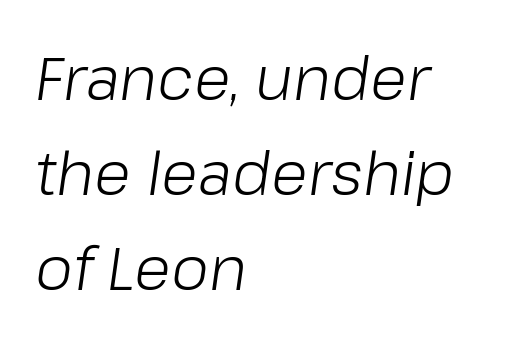
The image shows 60 px light type, italic (leaning right); set left-aligned, normal line spacing (1.58x), normal letter spacing, not underlined; low stroke contrast and a medium x-height.
